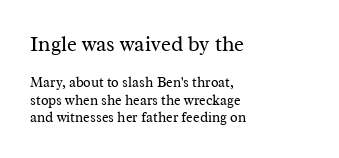
The image shows 21 px text type, upright; set left-aligned, normal line spacing (1.25x), normal letter spacing, not underlined; the first (top) block is 1.5x larger.
